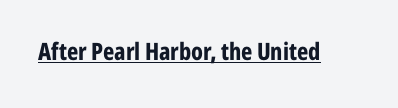
Q: Is the text bold? A: Yes.
Q: Is the text italic (slanted)? A: No, it is upright.
Q: Is the text underlined? A: Yes.
Q: Is the spacing between letters normal or unusually wide? A: Normal.
